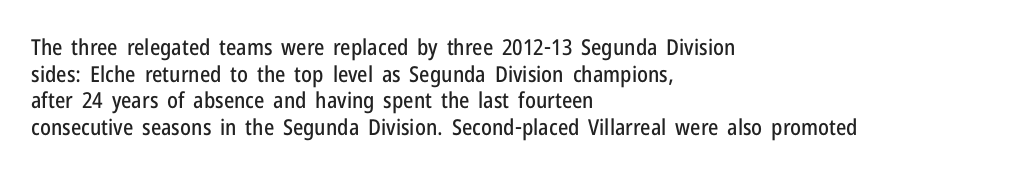
A student would call this left alignment; a typographer would say flush left, rag right. Nobody touched the tracking dial on this one. Tall strokes in this sample are plumb rather than angled. Descenders are the only things crossing below the line.
